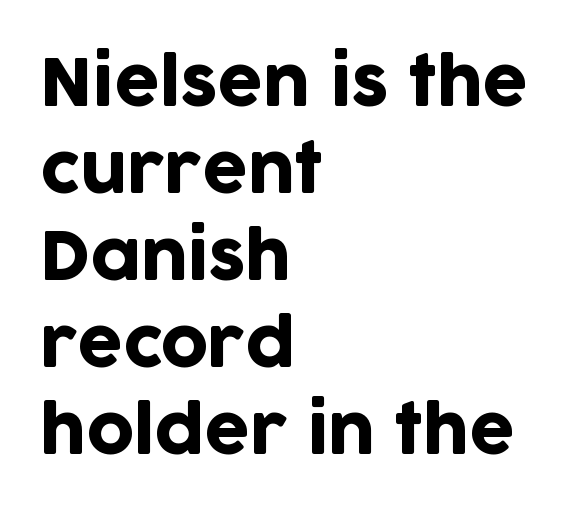
The image shows 65 px sans-serif type, upright; set left-aligned, normal line spacing (1.34x), normal letter spacing, not underlined; low stroke contrast and a large x-height.
